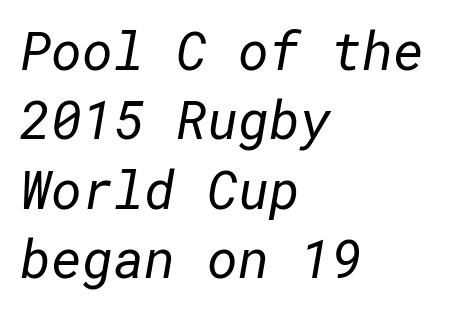
Q: Is the text bold? A: No.
Q: Is the typeface a serif or a sans-serif typeface? A: Sans-serif.
Q: Is the text underlined? A: No.
Q: How is the paragraph aligned? A: Left-aligned.
Q: Is the spacing between letters normal or unusually wide? A: Normal.
Q: Is the spacing between lines tight, normal or loose? A: Normal.
Q: Width (condensed, normal, or wide)? A: Normal.
Q: Stroke contrast? A: Low.
Q: x-height? A: Medium.
